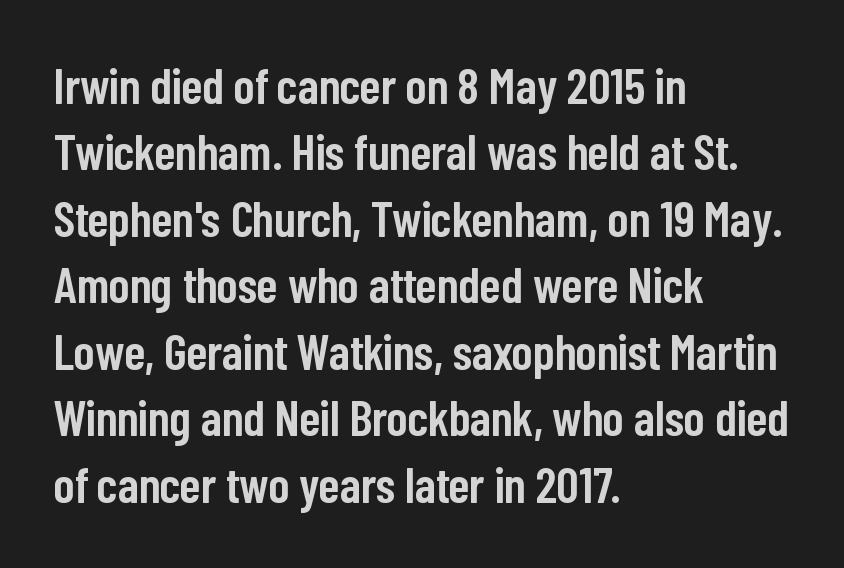
{"serif": "no", "italic": "no", "bold": "semi", "weight": "semibold", "width": "condensed", "stroke_contrast": "low", "x_height": "medium", "monospaced": "no", "underline": "no", "align": "left", "line_spacing": "normal", "line_spacing_ratio": 1.33, "letter_spacing": "normal", "letter_spacing_em": 0.0, "glyph_px": 50}
